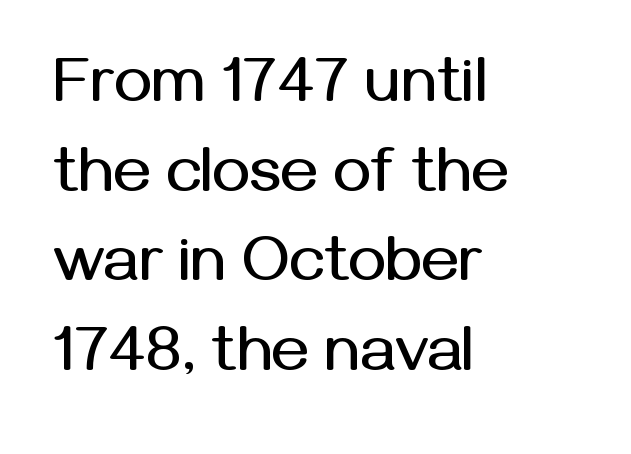
{"serif": "no", "italic": "no", "width": "normal", "stroke_contrast": "medium", "x_height": "medium", "monospaced": "no", "underline": "no", "align": "left", "line_spacing": "normal", "line_spacing_ratio": 1.4, "letter_spacing": "normal", "letter_spacing_em": 0.0, "glyph_px": 64}
